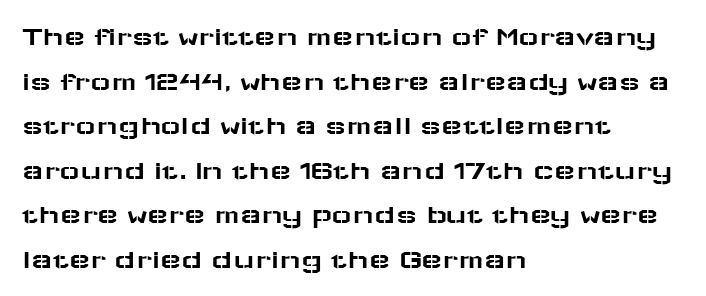
The image shows 28 px wide sans-serif type, upright; set left-aligned, normal line spacing (1.59x), normal letter spacing, not underlined; low stroke contrast and a medium x-height.
